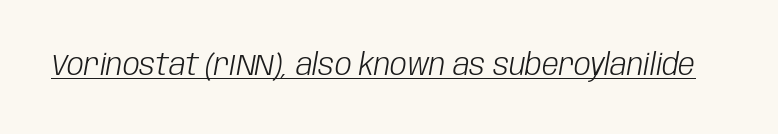
If you drew a line through each stem, it would be angled. The passage shown is not bold in any degree. Descenders here cross a horizontal rule under the line. The face used here is proportionally spaced, like ordinary book or web type. Each word holds together tightly as a unit, with standard inter-letter gaps.
